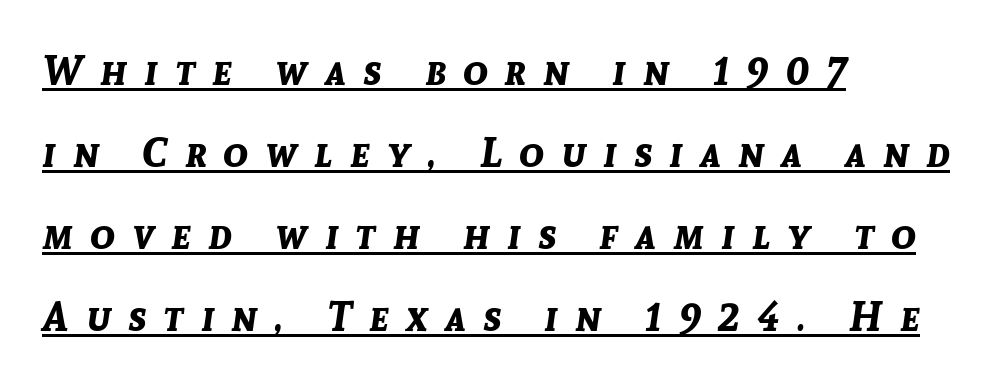
{"italic": "yes", "lean": "right", "slant_degrees": 8, "bold": "yes", "weight": "bold", "width": "normal", "stroke_contrast": "low", "x_height": "medium", "monospaced": "no", "underline": "yes", "align": "left", "line_spacing": "loose", "line_spacing_ratio": 2.0, "letter_spacing": "wide", "letter_spacing_em": 0.42, "glyph_px": 41}
